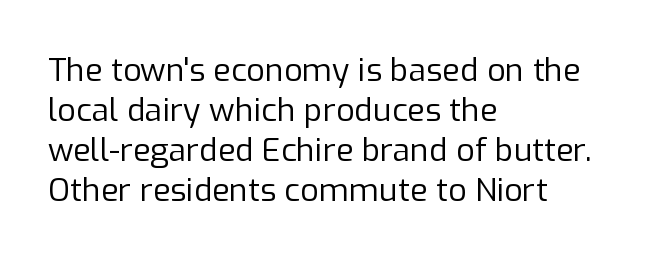
Q: Is the text bold? A: No.
Q: Is the text italic (slanted)? A: No, it is upright.
Q: Is the typeface a serif or a sans-serif typeface? A: Sans-serif.
Q: Is the text underlined? A: No.
Q: How is the paragraph aligned? A: Left-aligned.
Q: Is the spacing between letters normal or unusually wide? A: Normal.
Q: Is the spacing between lines tight, normal or loose? A: Normal.
Q: Width (condensed, normal, or wide)? A: Normal.
Q: Stroke contrast? A: Low.
Q: x-height? A: Medium.
Q: Monospaced? A: No.
